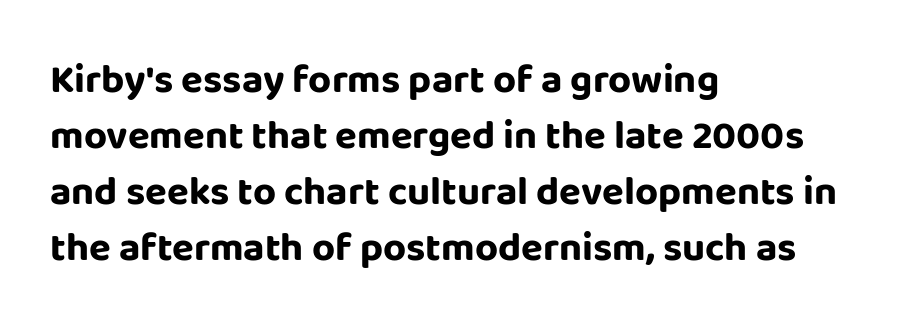
Q: Is the text bold? A: Yes.
Q: Is the text italic (slanted)? A: No, it is upright.
Q: Is the typeface a serif or a sans-serif typeface? A: Sans-serif.
Q: Is the text underlined? A: No.
Q: How is the paragraph aligned? A: Left-aligned.
Q: Is the spacing between letters normal or unusually wide? A: Normal.
Q: Is the spacing between lines tight, normal or loose? A: Normal.
Q: Width (condensed, normal, or wide)? A: Normal.
Q: Stroke contrast? A: Low.
Q: x-height? A: Large.
Q: Monospaced? A: No.
